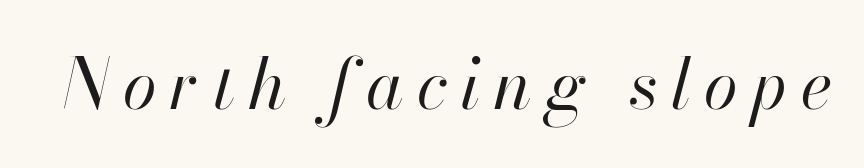
Q: Is the text bold? A: No.
Q: Is the text italic (slanted)? A: Yes, it leans right by about 13 degrees.
Q: Is the text underlined? A: No.
Q: Width (condensed, normal, or wide)? A: Normal.
Q: Stroke contrast? A: High.
Q: x-height? A: Small.
Q: Monospaced? A: No.
